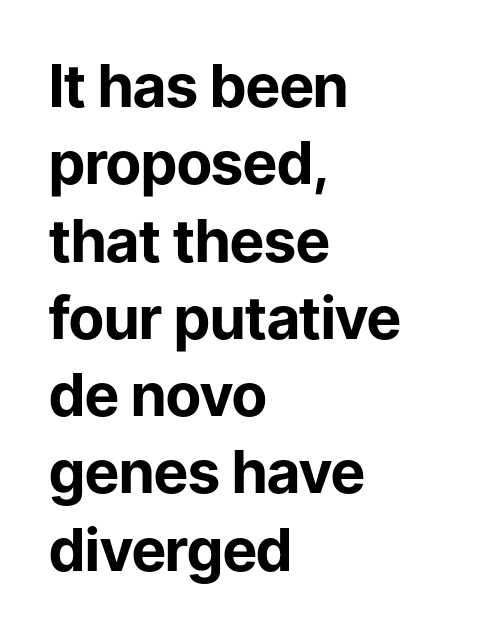
{"serif": "no", "italic": "no", "bold": "yes", "weight": "bold", "width": "normal", "stroke_contrast": "low", "x_height": "medium", "monospaced": "no", "underline": "no", "align": "left", "line_spacing": "normal", "line_spacing_ratio": 1.31, "letter_spacing": "normal", "letter_spacing_em": 0.0, "glyph_px": 59}
